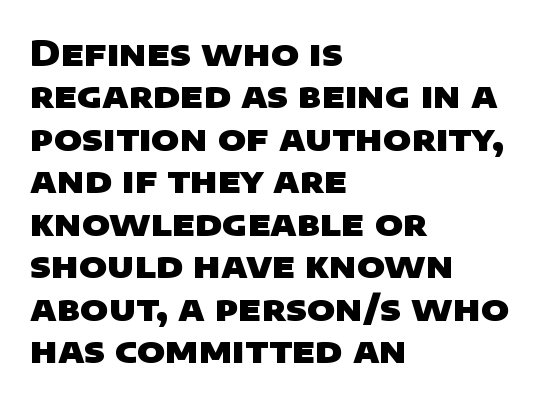
Typographically, this falls in the sans-serif category. Looks like regular typesetting: each glyph gets only the width it needs. The setting favours the left margin, as ordinary paragraphs usually do. Compared with typical paragraphs, the rows here are spaced about the same. Nothing unusual about the tracking: characters are spaced as the font intends. Words float on clear page, feet unadorned.
